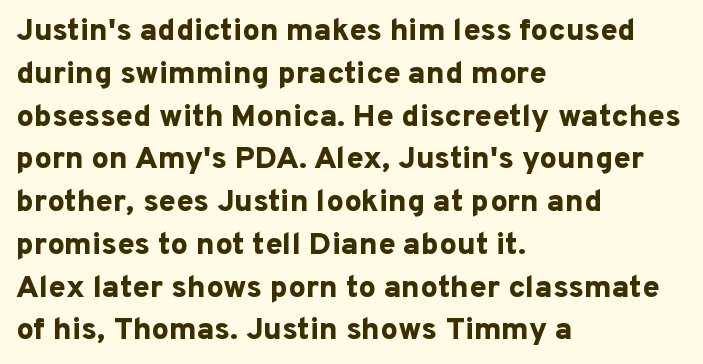
Q: Is the text bold? A: Yes.
Q: Is the text italic (slanted)? A: No, it is upright.
Q: Is the typeface a serif or a sans-serif typeface? A: Sans-serif.
Q: Is the text underlined? A: No.
Q: How is the paragraph aligned? A: Left-aligned.
Q: Is the spacing between letters normal or unusually wide? A: Normal.
Q: Is the spacing between lines tight, normal or loose? A: Normal.
Q: Width (condensed, normal, or wide)? A: Normal.
Q: Stroke contrast? A: Low.
Q: x-height? A: Medium.
Q: Monospaced? A: No.
